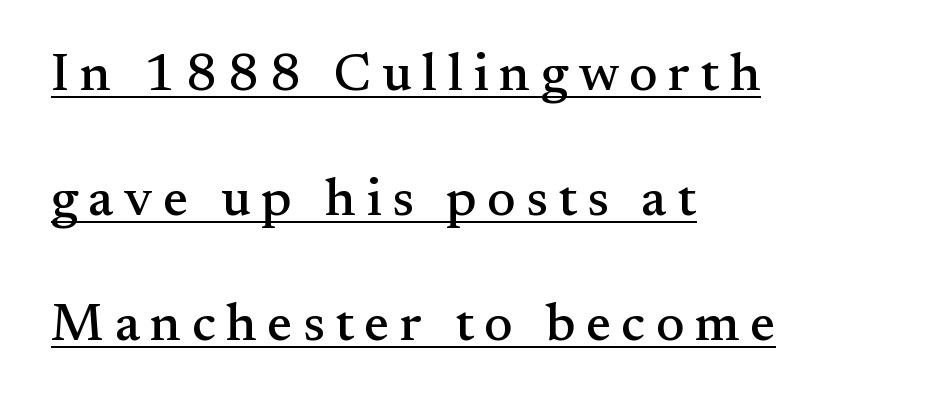
The image shows 53 px serif type, upright; set left-aligned, loose line spacing (2.36x), unusually wide letter spacing (+0.2 em), underlined; medium stroke contrast and a small x-height.
